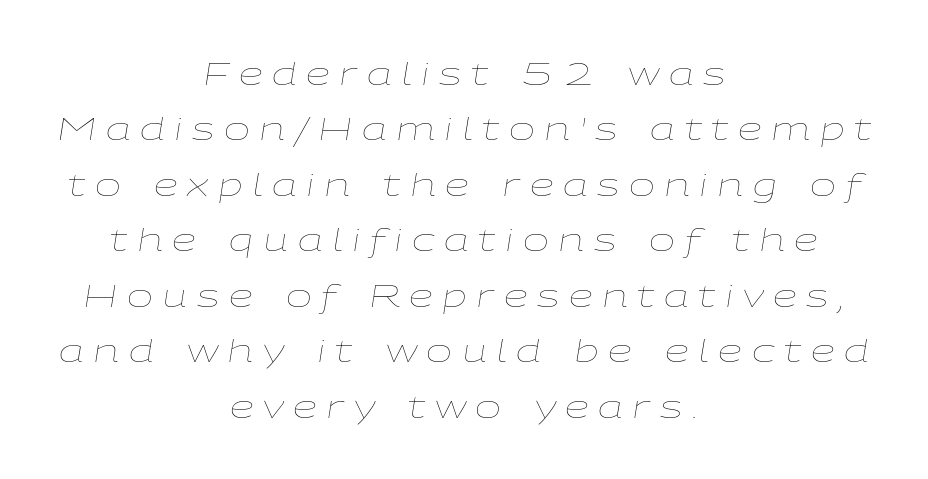
Q: Is the text bold? A: No.
Q: Is the text italic (slanted)? A: Yes, it leans right by about 9 degrees.
Q: Is the text underlined? A: No.
Q: How is the paragraph aligned? A: Centered.
Q: Is the spacing between letters normal or unusually wide? A: Unusually wide.
Q: Width (condensed, normal, or wide)? A: Wide.
Q: Stroke contrast? A: Low.
Q: x-height? A: Medium.
Q: Monospaced? A: No.
